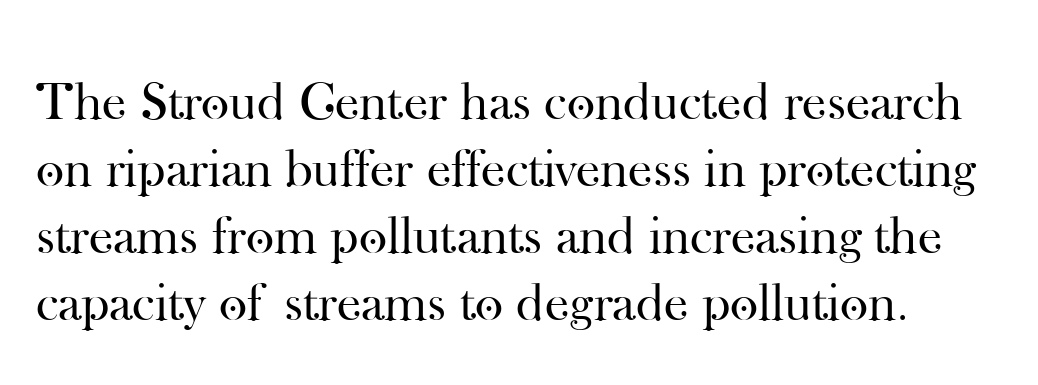
Italic: no, the glyphs are upright roman. Is this a fixed-width face? No — the glyphs have proportional, varying widths. Little horizontal feet cap the strokes, marking this as serif type. Descenders are the only things crossing below the line. Inter-character spacing is left at the font's built-in metrics.
